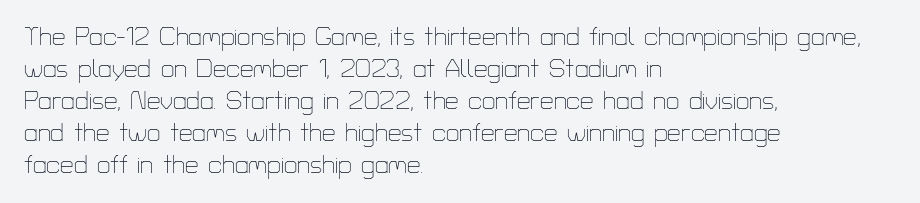
Q: Is the text bold? A: No.
Q: Is the text italic (slanted)? A: No, it is upright.
Q: Is the text underlined? A: No.
Q: How is the paragraph aligned? A: Left-aligned.
Q: Is the spacing between letters normal or unusually wide? A: Normal.
Q: Is the spacing between lines tight, normal or loose? A: Normal.
